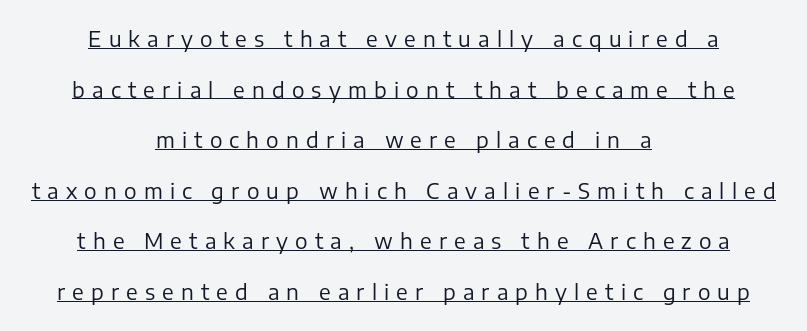
Q: Is the text bold? A: No.
Q: Is the text italic (slanted)? A: No, it is upright.
Q: Is the text underlined? A: Yes.
Q: How is the paragraph aligned? A: Centered.
Q: Is the spacing between letters normal or unusually wide? A: Unusually wide.
Q: Is the spacing between lines tight, normal or loose? A: Loose.
